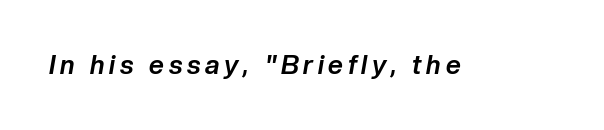
Strokes here are thick enough to call this a true bold. Descenders are the only things crossing below the line. Is the type slanted? Yes — the strokes lean at a clear angle.
